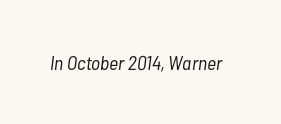
The image shows 20 px text type, italic (leaning right); set normal letter spacing, not underlined.
